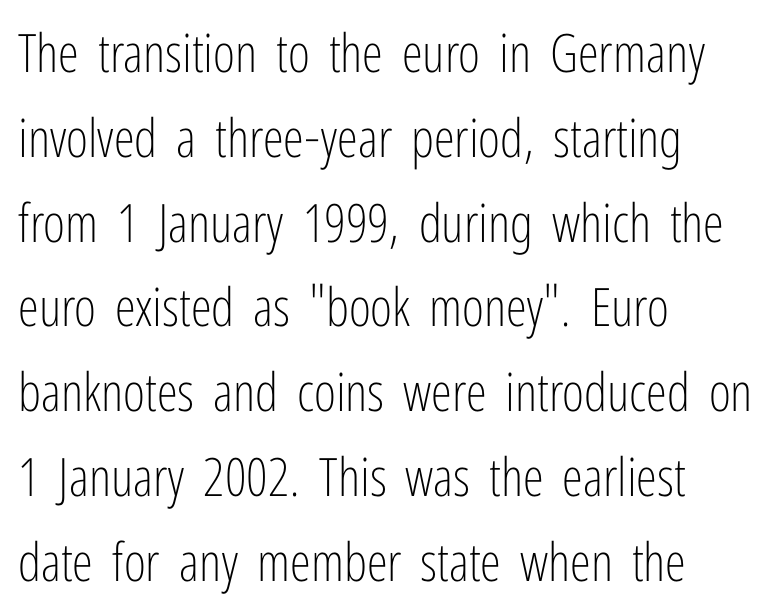
{"serif": "no", "italic": "no", "bold": "no", "weight": "light", "width": "condensed", "stroke_contrast": "low", "x_height": "medium", "monospaced": "no", "underline": "no", "align": "left", "line_spacing": "normal", "line_spacing_ratio": 1.6, "letter_spacing": "normal", "letter_spacing_em": 0.0, "glyph_px": 53}
